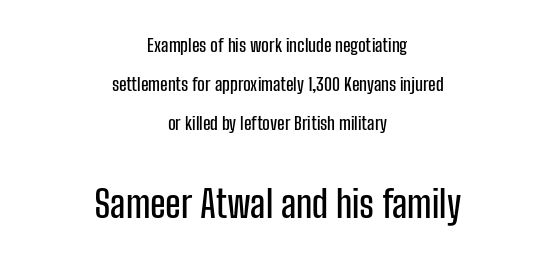
Q: Is the text italic (slanted)? A: No, it is upright.
Q: Is the typeface a serif or a sans-serif typeface? A: Sans-serif.
Q: Is the text underlined? A: No.
Q: How is the paragraph aligned? A: Centered.
Q: Is the spacing between letters normal or unusually wide? A: Normal.
Q: Is the spacing between lines tight, normal or loose? A: Loose.
Q: Which block of text is set in a larger size, the first (top) or the second (bottom)? A: The second (bottom) one.
Q: Width (condensed, normal, or wide)? A: Condensed.
Q: Stroke contrast? A: Low.
Q: x-height? A: Medium.
Q: Monospaced? A: No.
